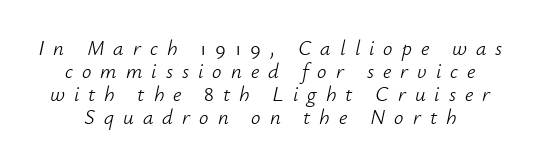
{"italic": "yes", "lean": "right", "slant_degrees": 12, "bold": "no", "underline": "no", "line_spacing": "tight", "line_spacing_ratio": 1.09, "letter_spacing": "wide", "letter_spacing_em": 0.43, "glyph_px": 21}
